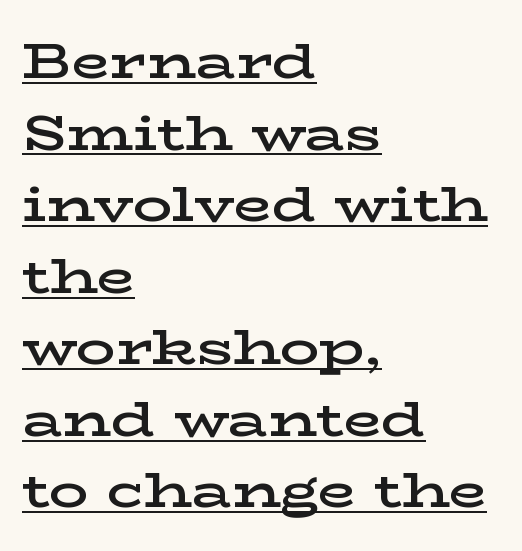
The image shows 49 px semibold, wide serif type, upright; set left-aligned, normal line spacing (1.46x), normal letter spacing, underlined; low stroke contrast and a medium x-height.
